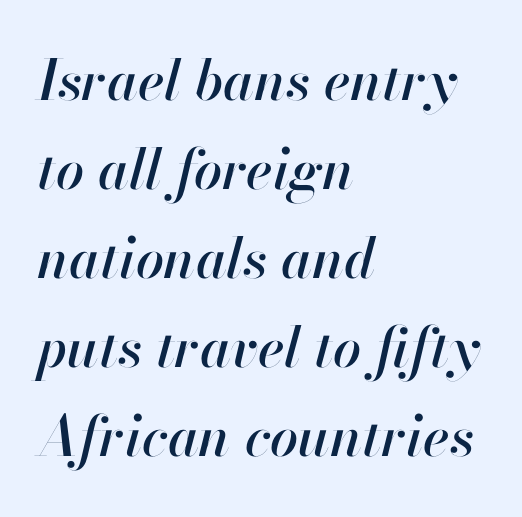
Style check: oblique. The paragraph has a hard left edge and a soft right edge. The zone under the glyphs is completely vacant. Honestly, the letter spacing is just normal — you wouldn't notice it.
